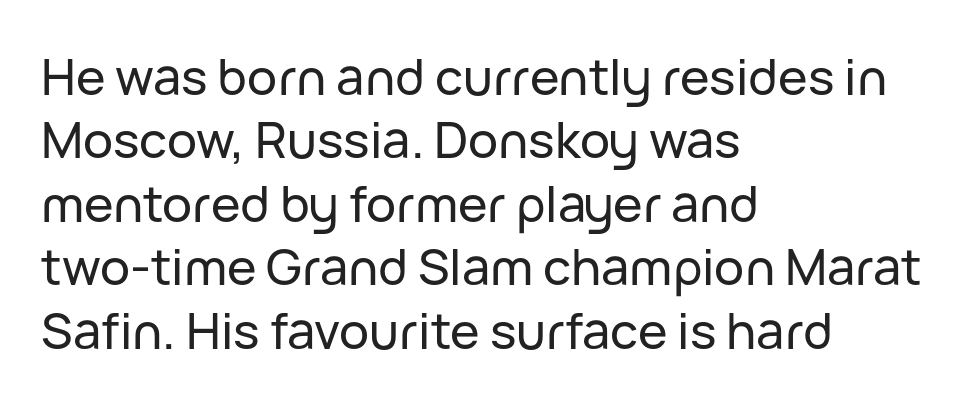
You can tell from the bare stems that sans-serif type was used. Tracking value appears to be zero — textbook default spacing. Think of a printed novel: that variable character pitch is what you see here. Just letters on the line, the space beneath them empty.
